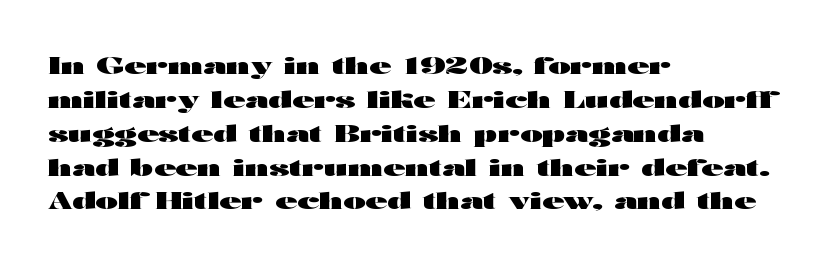
{"italic": "no", "bold": "yes", "underline": "no", "align": "left", "line_spacing": "normal", "line_spacing_ratio": 1.41, "letter_spacing": "normal", "letter_spacing_em": 0.0, "glyph_px": 24}
